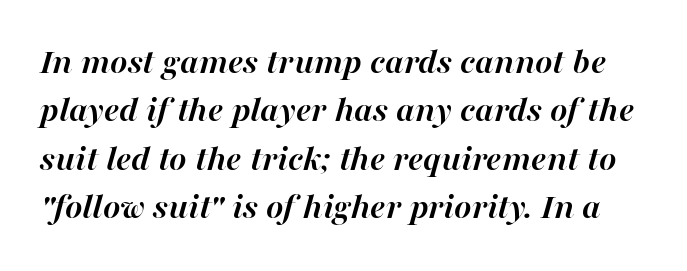
The image shows 37 px semibold type, italic (leaning right); set normal line spacing (1.31x), normal letter spacing, not underlined; high stroke contrast and a medium x-height.
